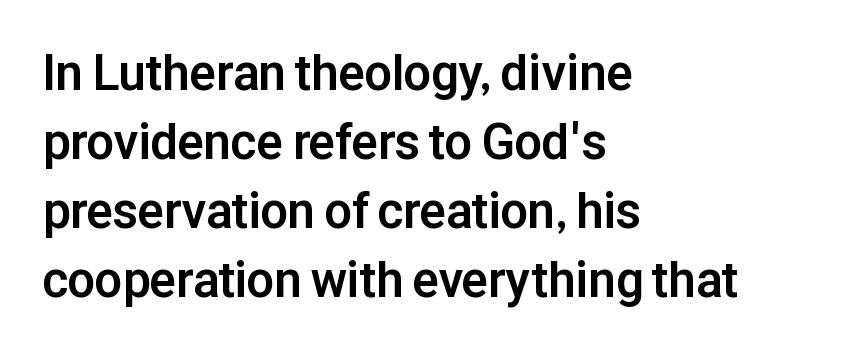
The image shows 49 px bold sans-serif type, upright; set left-aligned, normal line spacing (1.41x), normal letter spacing, not underlined; low stroke contrast and a medium x-height.
